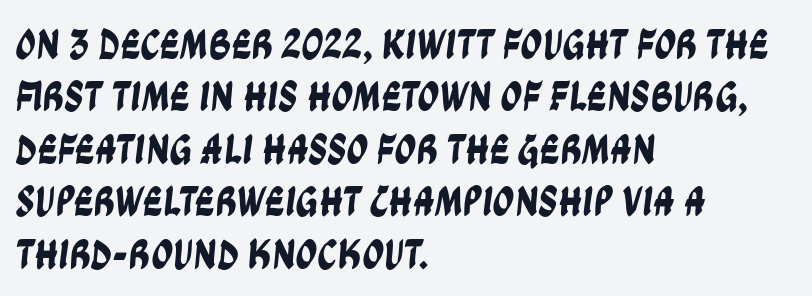
Q: Is the typeface a serif or a sans-serif typeface? A: Sans-serif.
Q: Is the text underlined? A: No.
Q: How is the paragraph aligned? A: Left-aligned.
Q: Is the spacing between letters normal or unusually wide? A: Normal.
Q: Width (condensed, normal, or wide)? A: Condensed.
Q: Stroke contrast? A: Low.
Q: x-height? A: Large.
Q: Monospaced? A: No.
